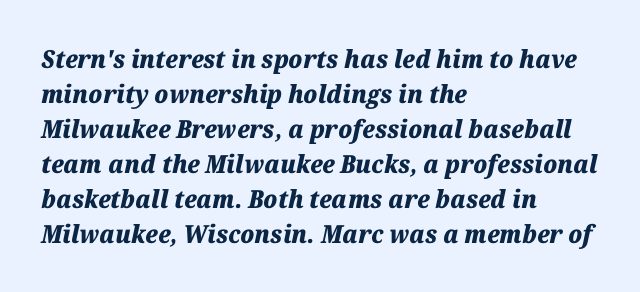
{"italic": "yes", "lean": "right", "slant_degrees": 12, "bold": "yes", "underline": "no", "align": "left", "line_spacing": "normal", "line_spacing_ratio": 1.4, "letter_spacing": "normal", "letter_spacing_em": 0.0, "glyph_px": 25}
